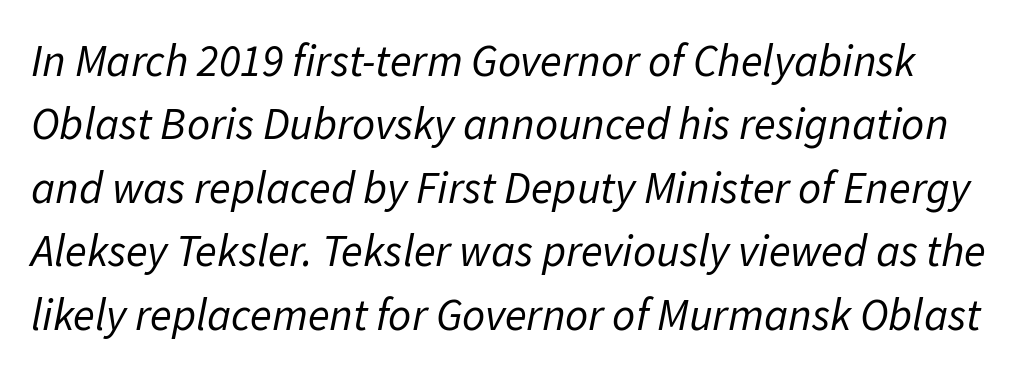
The lettering tilts uniformly, giving the passage an italic look. The font is comparable to plain body text, perhaps lighter. Honestly, the letter spacing is just normal — you wouldn't notice it. Do the characters align in a grid? No, the font is proportional. Summary of vertical rhythm: regular, with standard interline spacing.
